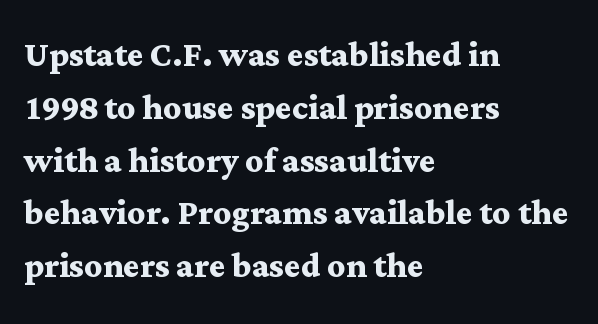
The image shows 44 px semibold, wide serif type, upright; set left-aligned, line spacing 1.2x, normal letter spacing, not underlined; medium stroke contrast and a medium x-height.
